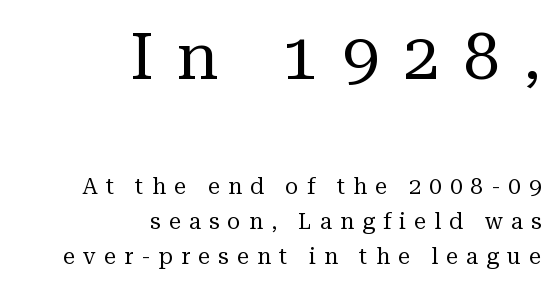
Q: Is the text bold? A: No.
Q: Is the text italic (slanted)? A: No, it is upright.
Q: Is the typeface a serif or a sans-serif typeface? A: Serif.
Q: Is the text underlined? A: No.
Q: How is the paragraph aligned? A: Right-aligned.
Q: Is the spacing between letters normal or unusually wide? A: Unusually wide.
Q: Is the spacing between lines tight, normal or loose? A: Normal.
Q: Which block of text is set in a larger size, the first (top) or the second (bottom)? A: The first (top) one.
Q: Width (condensed, normal, or wide)? A: Normal.
Q: Stroke contrast? A: Medium.
Q: x-height? A: Medium.
Q: Monospaced? A: No.
